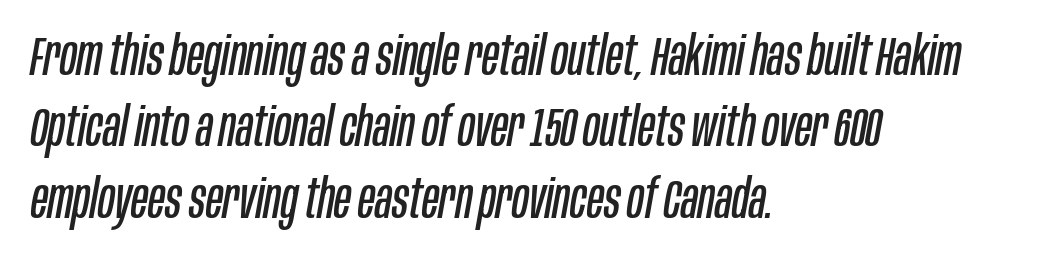
The image shows 55 px regular-weight, condensed type, italic (leaning right); set left-aligned, normal line spacing (1.3x), normal letter spacing, not underlined; low stroke contrast and a large x-height.
